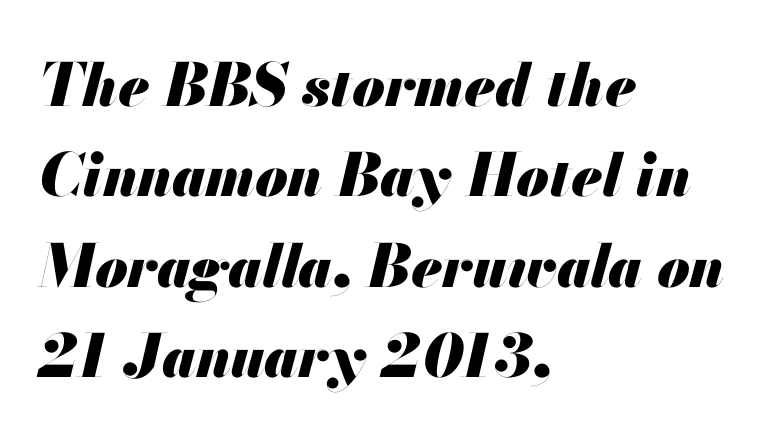
Quick note: italic. The setting favours the left margin, as ordinary paragraphs usually do. In terms of leading, this rendering sits right in the middle. These lines are rendered in a variable-pitch font. What weight is shown? A full bold with thick strokes.
